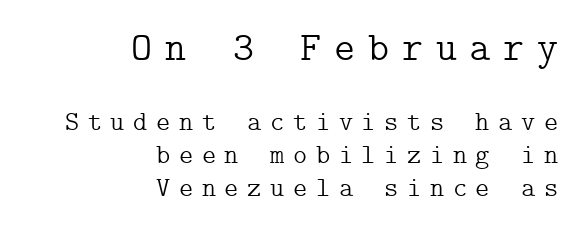
{"serif": "yes", "italic": "no", "bold": "no", "weight": "light", "width": "normal", "stroke_contrast": "low", "x_height": "medium", "underline": "no", "align": "right", "line_spacing_ratio": 1.22, "letter_spacing": "wide", "letter_spacing_em": 0.32, "larger_block": "first", "size_ratio": 1.48, "glyph_px": 40}
